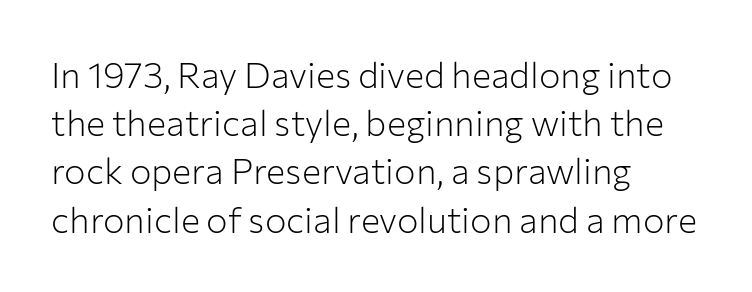
{"serif": "no", "italic": "no", "bold": "no", "weight": "light", "width": "normal", "stroke_contrast": "low", "x_height": "medium", "monospaced": "no", "underline": "no", "align": "left", "line_spacing": "normal", "line_spacing_ratio": 1.34, "letter_spacing": "normal", "letter_spacing_em": 0.0, "glyph_px": 36}
